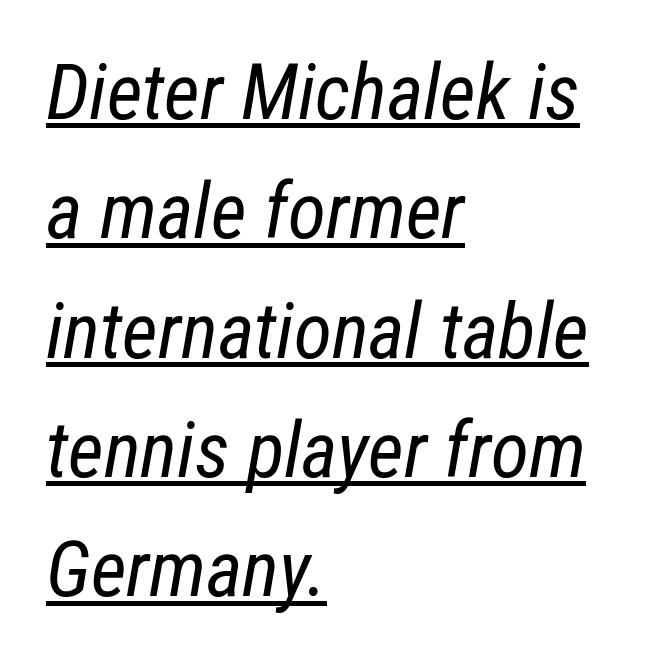
Whoever set this chose a conventional vertical rhythm. The type is set solid horizontally, with unmodified tracking. Rendered with sloped, italic letterforms. The passage shown is typed in a proportional face where columns would drift. Which margin do the lines hug? The left one — the right edge is uneven.
